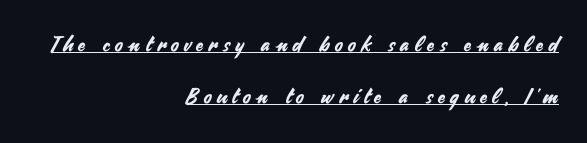
{"underline": "yes", "align": "right", "line_spacing": "loose", "line_spacing_ratio": 2.49, "letter_spacing": "wide", "letter_spacing_em": 0.27, "glyph_px": 21}
